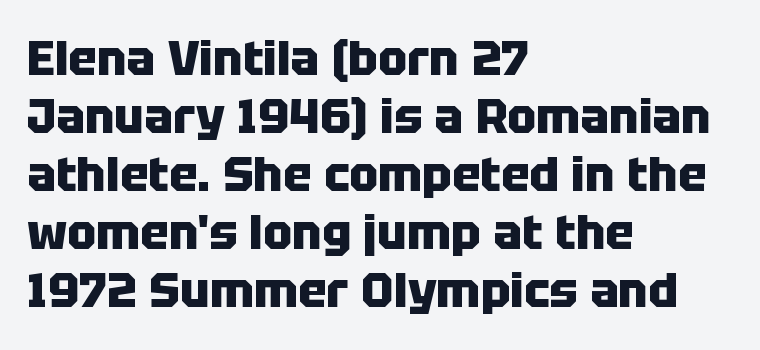
{"serif": "no", "italic": "no", "bold": "yes", "weight": "heavy", "width": "normal", "stroke_contrast": "low", "x_height": "large", "monospaced": "no", "underline": "no", "align": "left", "line_spacing_ratio": 1.21, "letter_spacing": "normal", "letter_spacing_em": 0.0, "glyph_px": 48}
